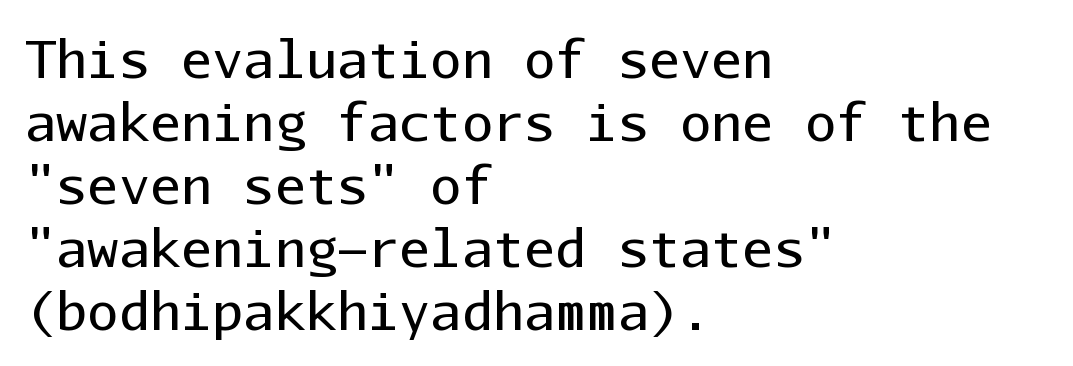
Q: Is the text bold? A: No.
Q: Is the text italic (slanted)? A: No, it is upright.
Q: Is the typeface a serif or a sans-serif typeface? A: Sans-serif.
Q: Is the text underlined? A: No.
Q: How is the paragraph aligned? A: Left-aligned.
Q: Is the spacing between letters normal or unusually wide? A: Normal.
Q: Width (condensed, normal, or wide)? A: Normal.
Q: Stroke contrast? A: Low.
Q: x-height? A: Medium.
Q: Monospaced? A: Yes.
